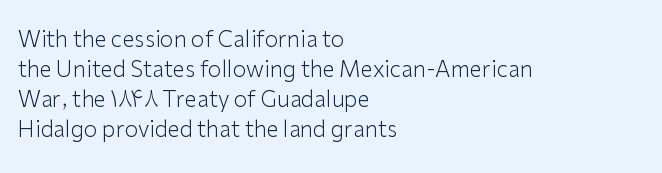
Q: Is the text bold? A: No.
Q: Is the text italic (slanted)? A: No, it is upright.
Q: Is the text underlined? A: No.
Q: How is the paragraph aligned? A: Left-aligned.
Q: Is the spacing between letters normal or unusually wide? A: Normal.
Q: Is the spacing between lines tight, normal or loose? A: Normal.
